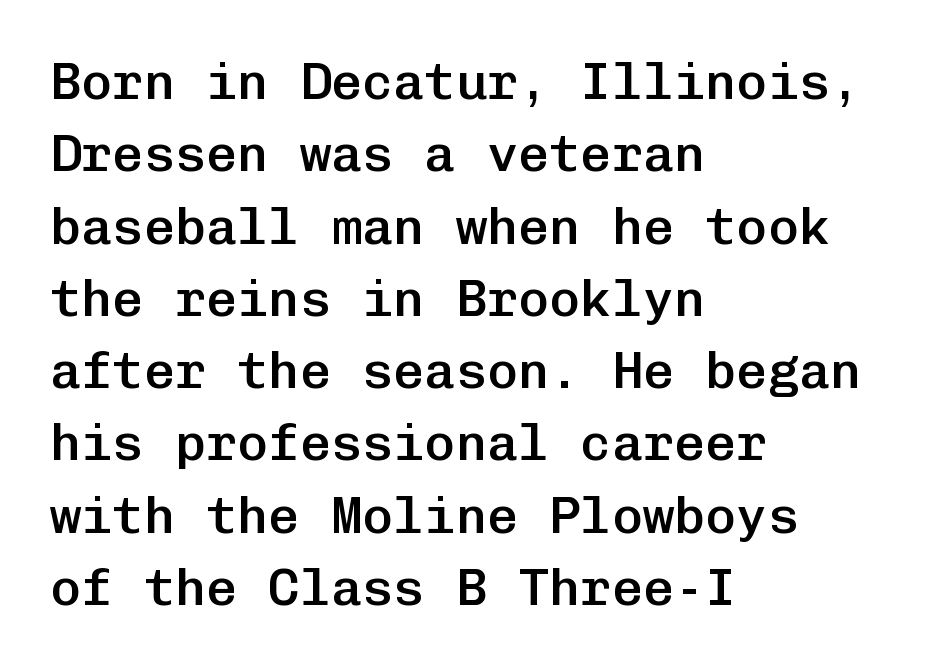
Q: Is the text bold? A: Semi-bold.
Q: Is the text italic (slanted)? A: No, it is upright.
Q: Is the typeface a serif or a sans-serif typeface? A: Sans-serif.
Q: Is the text underlined? A: No.
Q: How is the paragraph aligned? A: Left-aligned.
Q: Is the spacing between letters normal or unusually wide? A: Normal.
Q: Is the spacing between lines tight, normal or loose? A: Normal.
Q: Width (condensed, normal, or wide)? A: Normal.
Q: Stroke contrast? A: Low.
Q: x-height? A: Medium.
Q: Monospaced? A: Yes.
